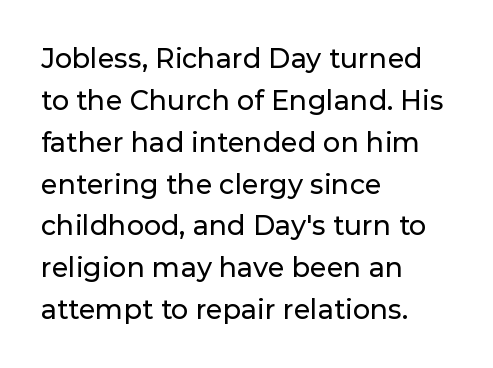
The image shows 27 px text type, upright; set left-aligned, normal line spacing (1.55x), normal letter spacing, not underlined.
